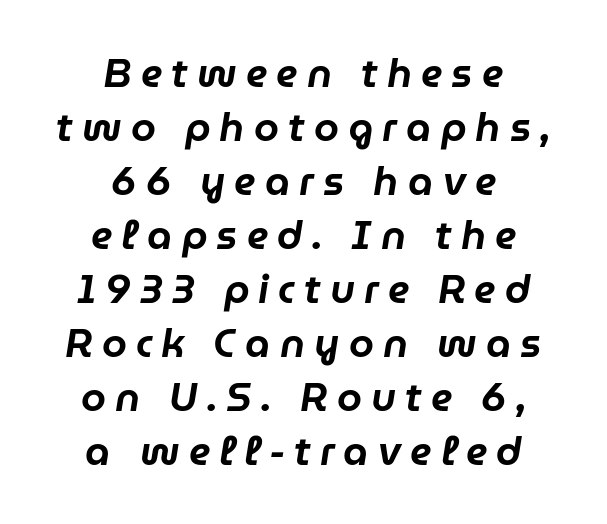
{"italic": "yes", "lean": "right", "slant_degrees": 9, "width": "normal", "stroke_contrast": "low", "x_height": "medium", "monospaced": "no", "underline": "no", "align": "center", "line_spacing": "normal", "line_spacing_ratio": 1.35, "letter_spacing": "wide", "letter_spacing_em": 0.23, "glyph_px": 40}
